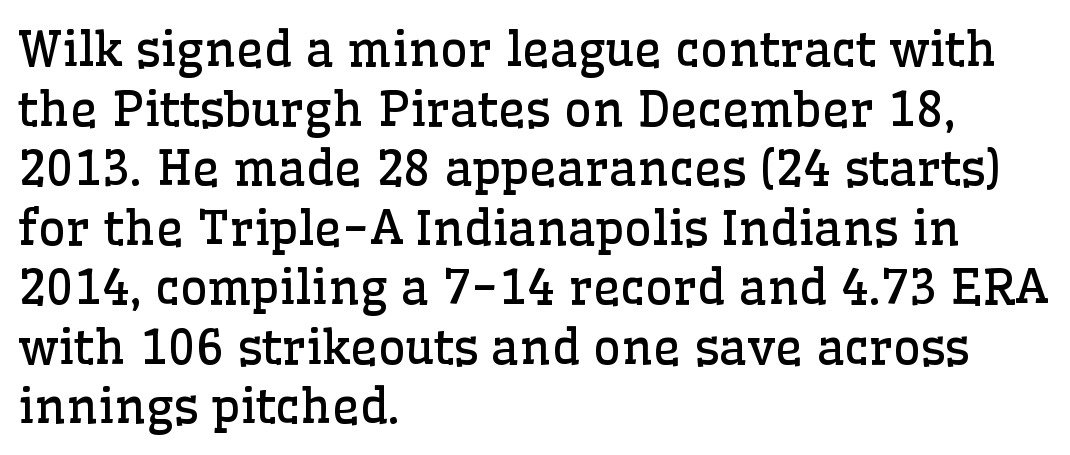
{"serif": "yes", "italic": "no", "bold": "no", "weight": "regular", "width": "normal", "stroke_contrast": "low", "x_height": "medium", "monospaced": "no", "underline": "no", "align": "left", "line_spacing_ratio": 1.24, "letter_spacing": "normal", "letter_spacing_em": 0.0, "glyph_px": 48}
